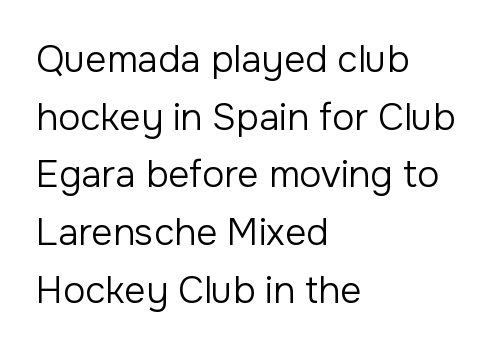
The lettering stays uniformly vertical, giving the passage a roman look. Weight class: somewhere from thin through regular. Examine the stroke ends and you'll find no serifs. Think of a printed novel: that variable character pitch is what you see here. Rows of type keep a routine distance in the vertical direction. Leftover space on each line is placed entirely after the last word.
